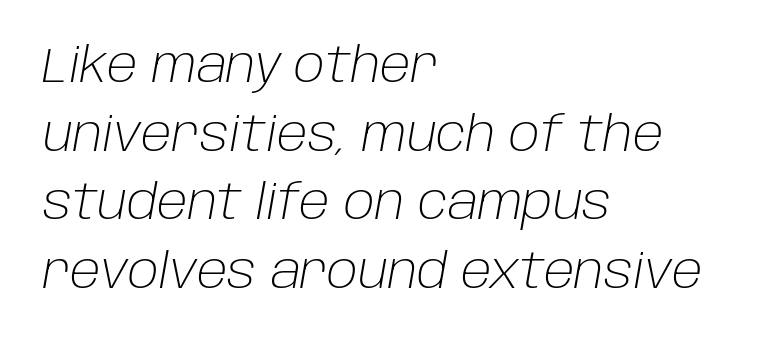
The line texture is even and compact thanks to regular tracking. The block of text has a typical density, with ordinary space between rows. The glyphs are unaccompanied by any horizontal stroke below them. These lines stack with their left ends in a neat column. The letters advance in unequal steps, a hallmark of proportional type.
